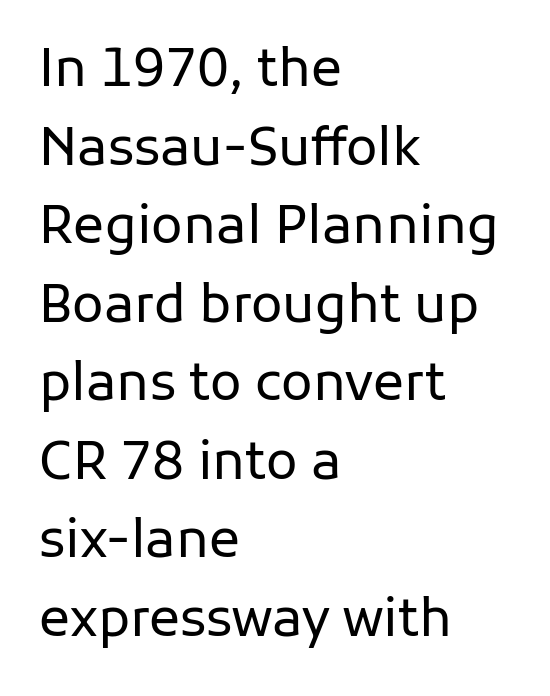
Weight: not bold — regular or lighter. Grotesque or geometric, the face here clearly has no serifs. Honestly, there is no underline to notice here at all. Leading matches the norm, producing a regular column. Style check: upright.
